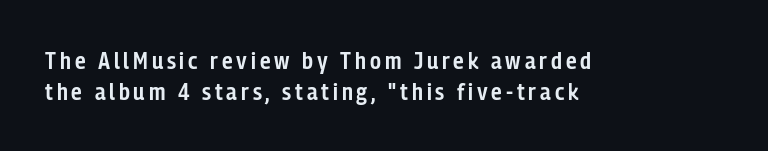
{"italic": "no", "bold": "semi", "underline": "no", "align": "left", "line_spacing": "normal", "line_spacing_ratio": 1.28, "glyph_px": 24}
